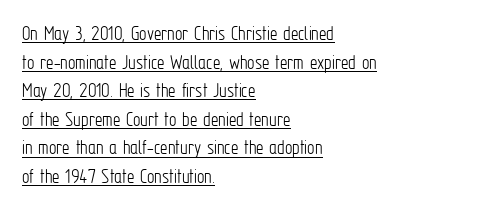
Q: Is the text bold? A: No.
Q: Is the text italic (slanted)? A: No, it is upright.
Q: Is the text underlined? A: Yes.
Q: How is the paragraph aligned? A: Left-aligned.
Q: Is the spacing between letters normal or unusually wide? A: Normal.
Q: Is the spacing between lines tight, normal or loose? A: Normal.
